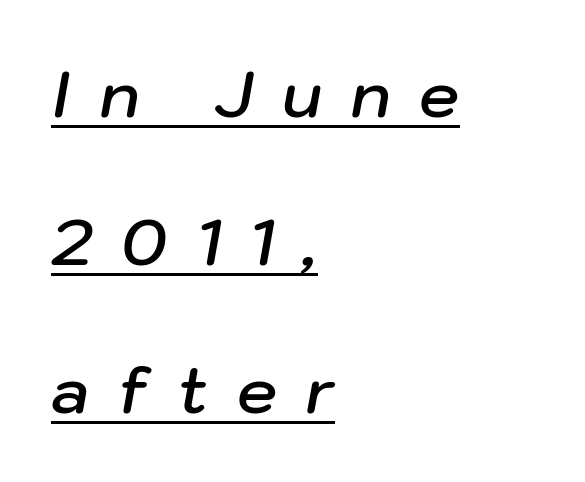
{"italic": "yes", "lean": "right", "slant_degrees": 10, "bold": "semi", "weight": "semibold", "width": "normal", "stroke_contrast": "low", "x_height": "medium", "monospaced": "no", "underline": "yes", "align": "left", "line_spacing": "loose", "line_spacing_ratio": 2.31, "letter_spacing": "wide", "letter_spacing_em": 0.45, "glyph_px": 64}
